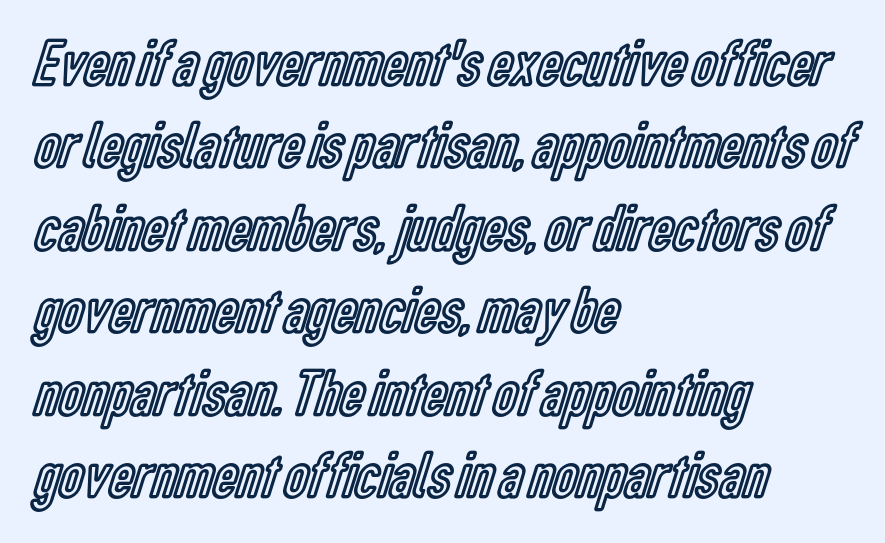
Honestly, the letter spacing is just normal — you wouldn't notice it. Decoration check: the copy has no underline. The lines in this sample share a left origin and differ only in where they stop. Think of a printed novel: that variable character pitch is what you see here.
